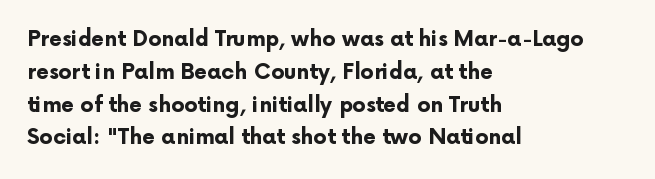
Weight check: bold — yes, fully. This rendering features lettering with no underline. This is the regular roman posture of the typeface. Is there much room between lines? A standard amount, neither cramped nor airy. No extra tracking has been applied to these lines. The rag falls on the right side of this text block.
